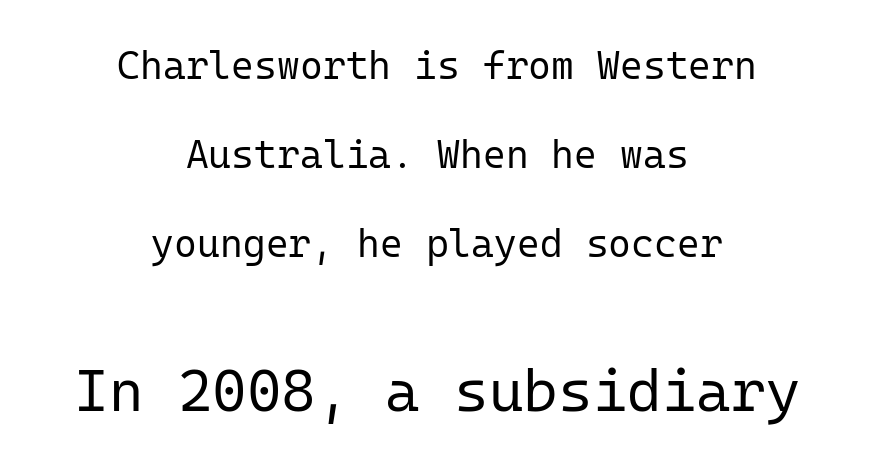
{"serif": "no", "italic": "no", "bold": "no", "weight": "regular", "width": "normal", "stroke_contrast": "low", "x_height": "medium", "monospaced": "yes", "underline": "no", "align": "center", "line_spacing": "loose", "line_spacing_ratio": 2.28, "letter_spacing": "normal", "letter_spacing_em": 0.0, "larger_block": "second", "size_ratio": 1.51, "glyph_px": 59}
